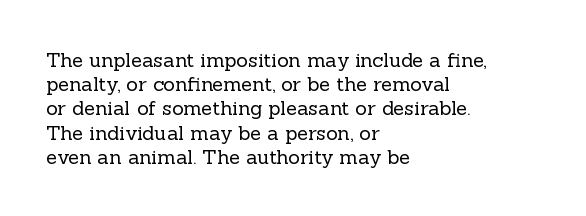
{"italic": "no", "bold": "no", "underline": "no", "align": "left", "line_spacing_ratio": 1.21, "letter_spacing": "normal", "letter_spacing_em": 0.0, "glyph_px": 20}
